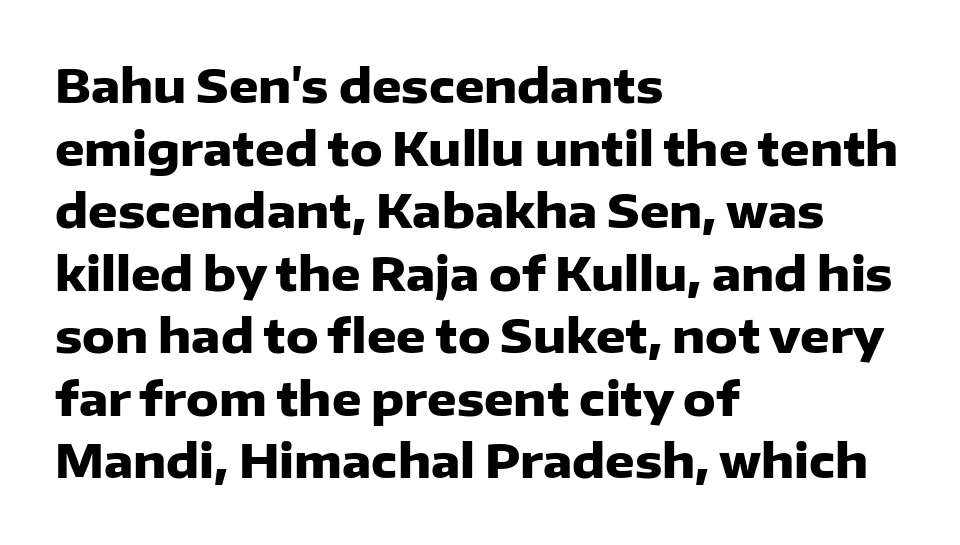
{"serif": "no", "italic": "no", "bold": "yes", "weight": "heavy", "width": "normal", "stroke_contrast": "low", "x_height": "medium", "monospaced": "no", "underline": "no", "align": "left", "line_spacing": "normal", "line_spacing_ratio": 1.36, "letter_spacing": "normal", "letter_spacing_em": 0.0, "glyph_px": 46}
